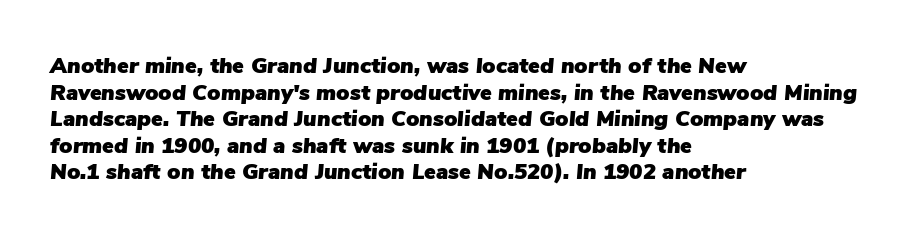
{"italic": "yes", "lean": "right", "slant_degrees": 5, "underline": "no", "align": "left", "line_spacing_ratio": 1.21, "letter_spacing": "normal", "letter_spacing_em": 0.0, "glyph_px": 22}
